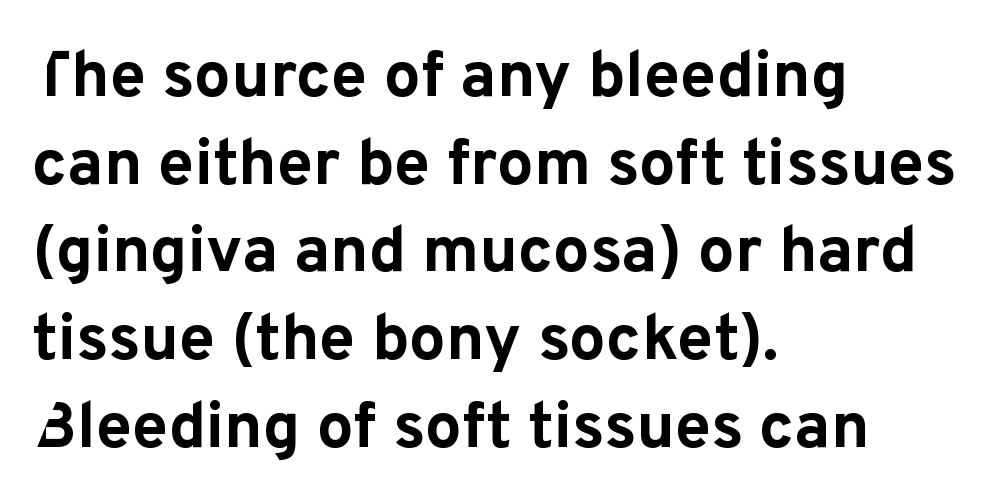
{"serif": "no", "italic": "no", "bold": "yes", "weight": "bold", "width": "normal", "stroke_contrast": "low", "x_height": "medium", "monospaced": "no", "underline": "no", "align": "left", "line_spacing": "normal", "line_spacing_ratio": 1.35, "letter_spacing": "normal", "letter_spacing_em": 0.0, "glyph_px": 65}
